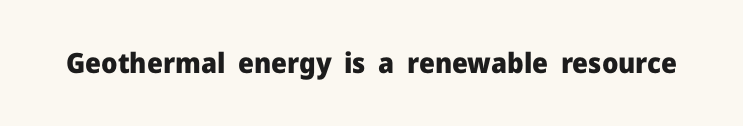
Q: Is the text bold? A: Yes.
Q: Is the text italic (slanted)? A: No, it is upright.
Q: Is the typeface a serif or a sans-serif typeface? A: Sans-serif.
Q: Is the text underlined? A: No.
Q: Is the spacing between letters normal or unusually wide? A: Normal.
Q: Width (condensed, normal, or wide)? A: Normal.
Q: Stroke contrast? A: Low.
Q: x-height? A: Medium.
Q: Monospaced? A: No.
